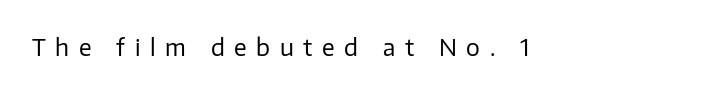
No word sits above an underline. No letter is thick-stroked: the sample isn't bold. The rendering inserts visible extra space after every character. A typesetter would mark this as roman, not italic.
